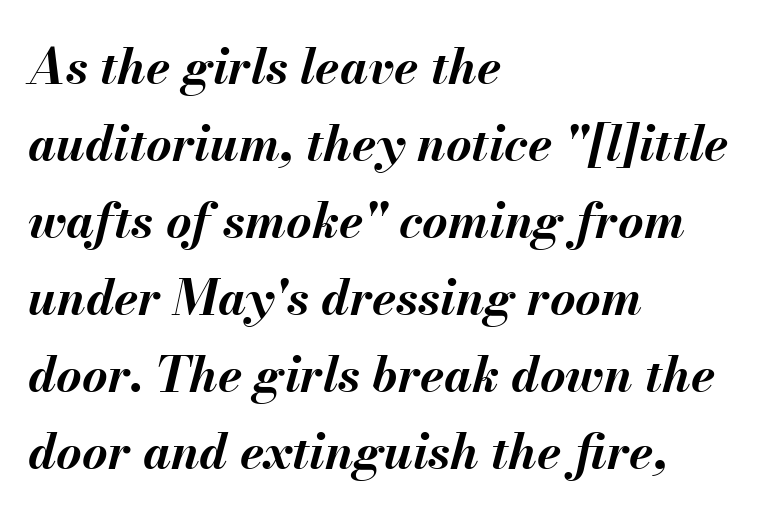
The image shows 49 px bold type, italic (leaning right); set left-aligned, normal line spacing (1.57x), normal letter spacing, not underlined; medium stroke contrast and a small x-height.
